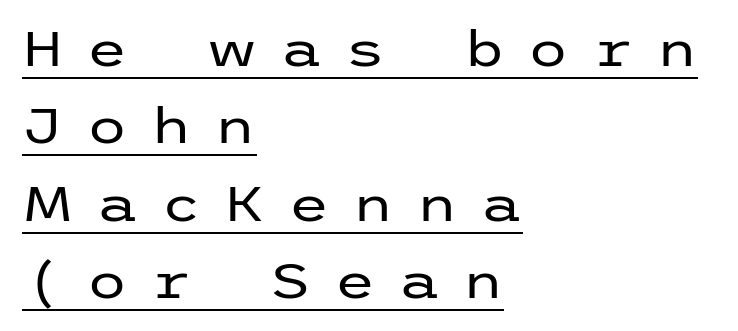
{"serif": "no", "italic": "no", "bold": "no", "weight": "regular", "width": "wide", "stroke_contrast": "low", "x_height": "medium", "underline": "yes", "align": "left", "line_spacing": "normal", "line_spacing_ratio": 1.61, "letter_spacing": "wide", "letter_spacing_em": 0.46, "glyph_px": 48}
